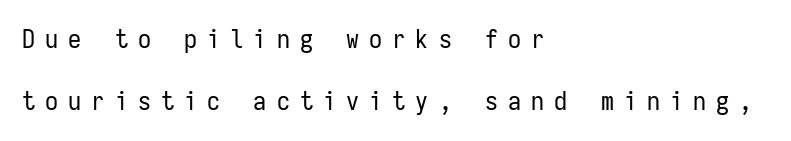
The image shows 26 px text type, upright; set left-aligned, loose line spacing (2.4x), unusually wide letter spacing (+0.39 em), not underlined.
